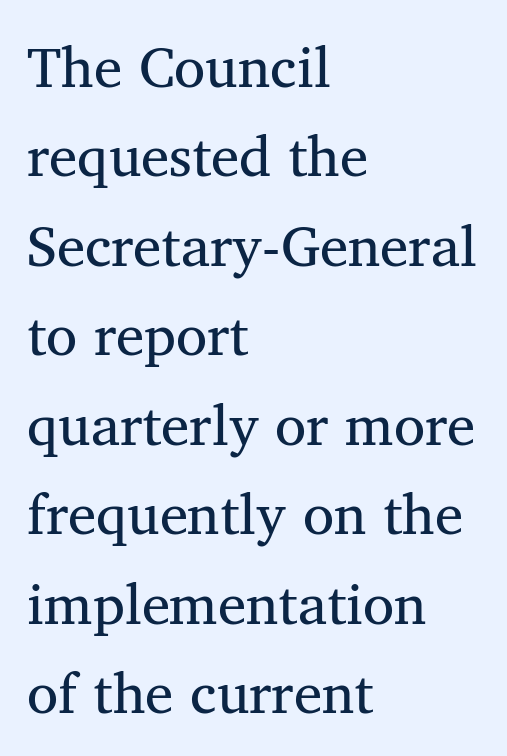
The image shows 57 px serif type; set left-aligned, normal line spacing (1.57x), normal letter spacing, not underlined; medium stroke contrast and a medium x-height.
